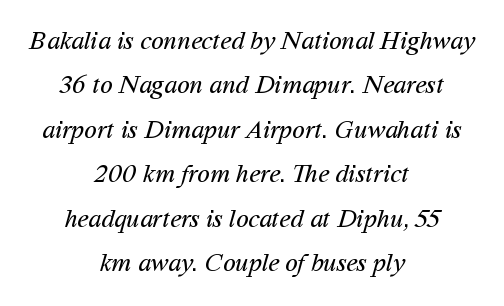
Bare-footed words on every line. Inter-character spacing is left at the font's built-in metrics. Layout note: lines centered. Unbolded letterforms with no extra heft.
